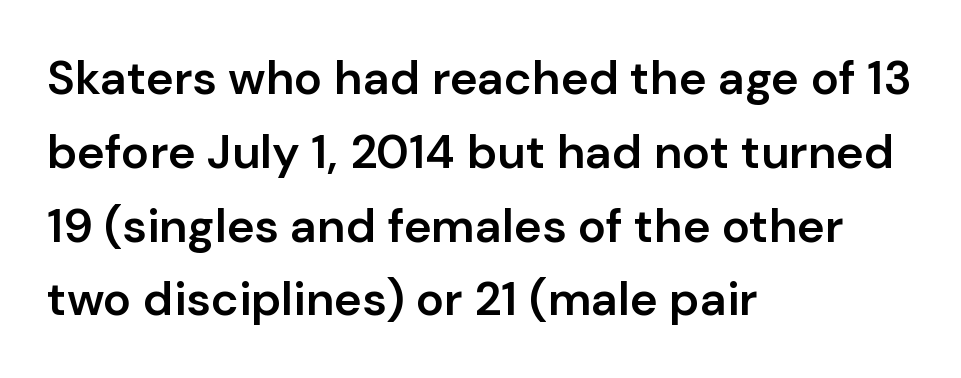
The image shows 47 px semibold sans-serif type, upright; set left-aligned, normal line spacing (1.57x), normal letter spacing, not underlined; low stroke contrast and a medium x-height.
